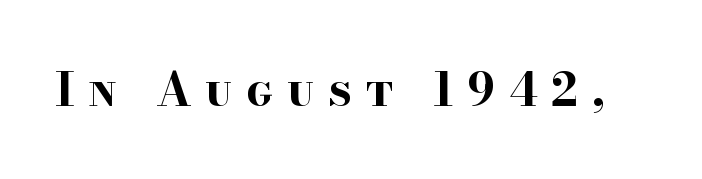
The image shows 45 px bold, wide serif type, upright; set unusually wide letter spacing (+0.3 em), not underlined; high stroke contrast and a small x-height.
